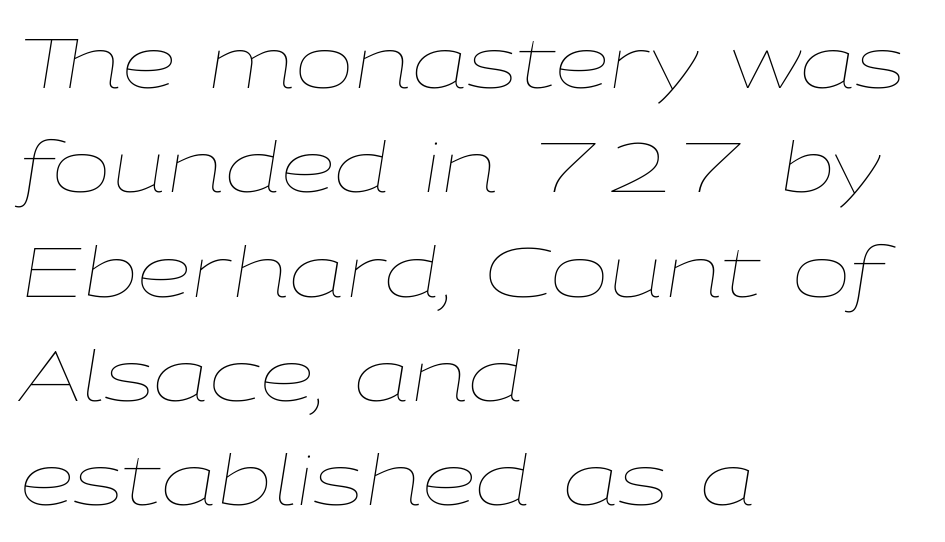
The image shows 70 px thin, wide type, italic (leaning right); set left-aligned, normal line spacing (1.49x), normal letter spacing, not underlined; low stroke contrast and a medium x-height.
